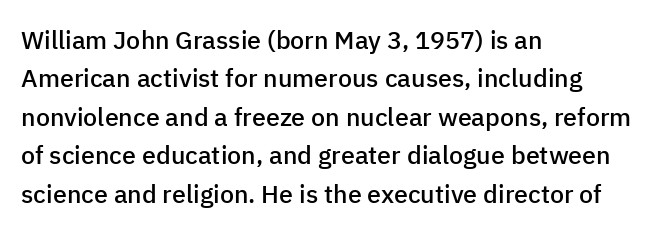
Has an underline been added? It has not. A typesetter would mark this as roman, not italic. The passage shown has conventional tracking throughout. The rows are spaced the way most documents space them. Each line starts at the same left margin while the right side varies. The font is running at a semibold setting, under full bold.
